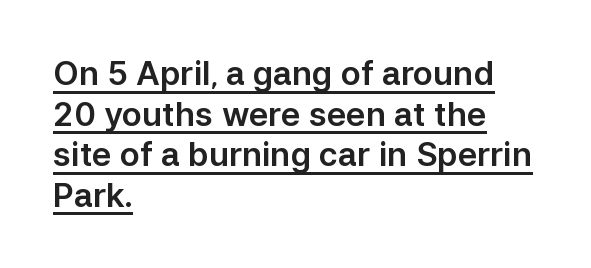
Does the type have serifs? No, each stem ends abruptly. These lines are rendered in a variable-pitch font. Honestly, the letter spacing is just normal — you wouldn't notice it. This rendering features underlined lettering. Reading down the block, your eye returns to a fixed left position each line.
